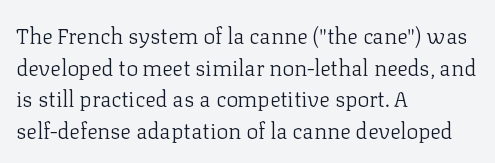
The image shows 22 px text type, upright; set left-aligned, normal line spacing (1.44x), normal letter spacing, not underlined.
